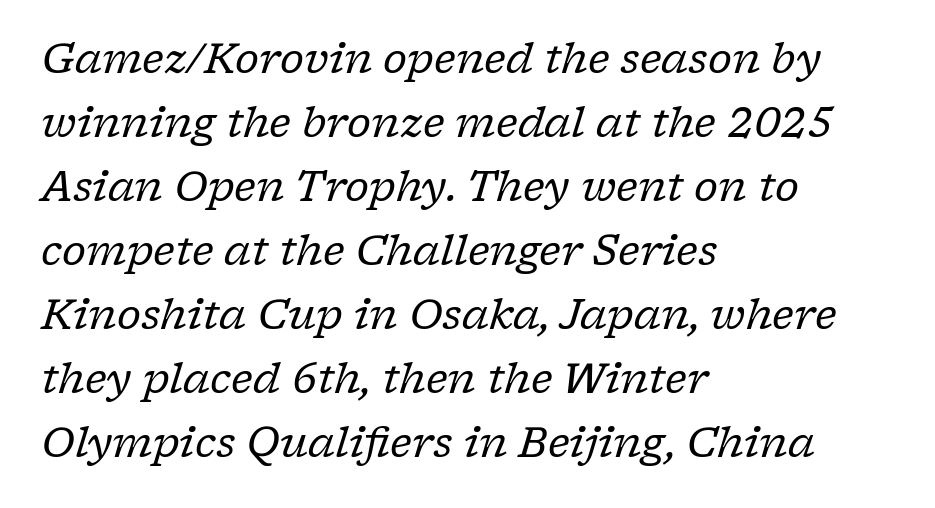
The image shows 41 px regular-weight serif type, italic (leaning right); set left-aligned, normal line spacing (1.56x), normal letter spacing, not underlined; low stroke contrast and a medium x-height.
